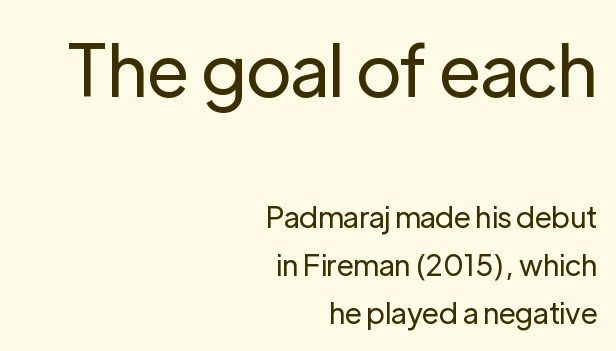
Q: Is the text bold? A: No.
Q: Is the text italic (slanted)? A: No, it is upright.
Q: Is the typeface a serif or a sans-serif typeface? A: Sans-serif.
Q: Is the text underlined? A: No.
Q: How is the paragraph aligned? A: Right-aligned.
Q: Is the spacing between letters normal or unusually wide? A: Normal.
Q: Is the spacing between lines tight, normal or loose? A: Normal.
Q: Which block of text is set in a larger size, the first (top) or the second (bottom)? A: The first (top) one.
Q: Width (condensed, normal, or wide)? A: Normal.
Q: Stroke contrast? A: Low.
Q: x-height? A: Medium.
Q: Monospaced? A: No.
